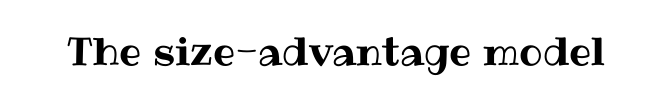
Proportional: the letters do not fall into vertical columns. The glyphs are unaccompanied by any horizontal stroke below them. A typesetter would mark this as roman, not italic. How are the letters spaced? Ordinarily, with no added tracking.
